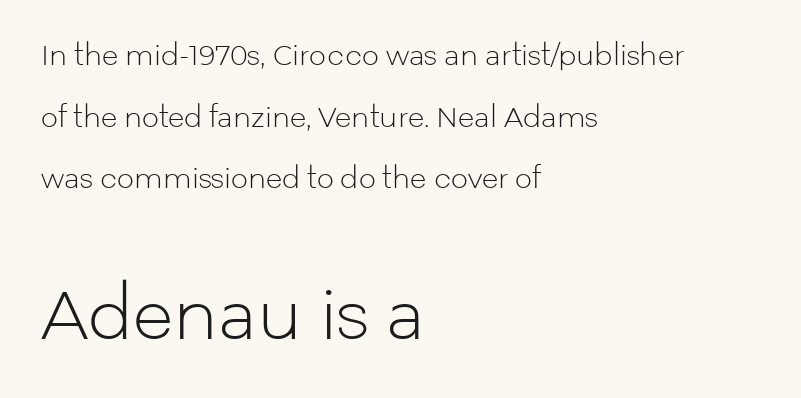
Q: Is the text bold? A: No.
Q: Is the text italic (slanted)? A: No, it is upright.
Q: Is the typeface a serif or a sans-serif typeface? A: Sans-serif.
Q: Is the text underlined? A: No.
Q: How is the paragraph aligned? A: Left-aligned.
Q: Is the spacing between letters normal or unusually wide? A: Normal.
Q: Is the spacing between lines tight, normal or loose? A: Loose.
Q: Which block of text is set in a larger size, the first (top) or the second (bottom)? A: The second (bottom) one.
Q: Width (condensed, normal, or wide)? A: Normal.
Q: Stroke contrast? A: Low.
Q: x-height? A: Medium.
Q: Monospaced? A: No.
